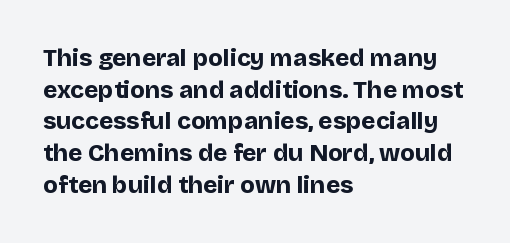
Honestly, the letter spacing is just normal — you wouldn't notice it. One glance says typical: line gaps are just what's usual. These lines stack with their left ends in a neat column. The type sits square on the baseline with zero lean. Descender tails drop into unmarked territory. How heavy is the stroke? Heavy — this is a bold.
